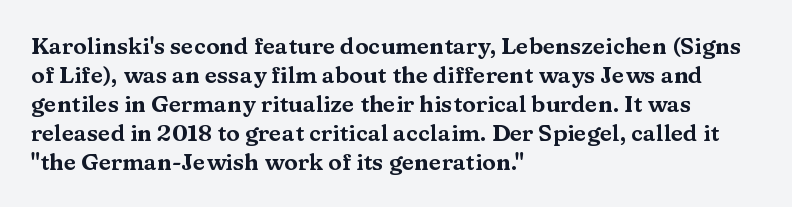
Q: Is the text italic (slanted)? A: No, it is upright.
Q: Is the text underlined? A: No.
Q: How is the paragraph aligned? A: Left-aligned.
Q: Is the spacing between letters normal or unusually wide? A: Normal.
Q: Is the spacing between lines tight, normal or loose? A: Normal.
